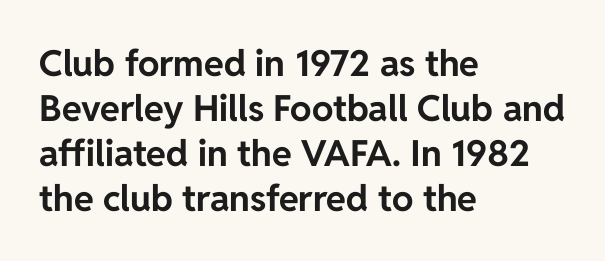
Q: Is the text bold? A: Yes.
Q: Is the text italic (slanted)? A: No, it is upright.
Q: Is the typeface a serif or a sans-serif typeface? A: Sans-serif.
Q: Is the text underlined? A: No.
Q: How is the paragraph aligned? A: Left-aligned.
Q: Is the spacing between letters normal or unusually wide? A: Normal.
Q: Is the spacing between lines tight, normal or loose? A: Normal.
Q: Width (condensed, normal, or wide)? A: Normal.
Q: Stroke contrast? A: Low.
Q: x-height? A: Medium.
Q: Monospaced? A: No.
